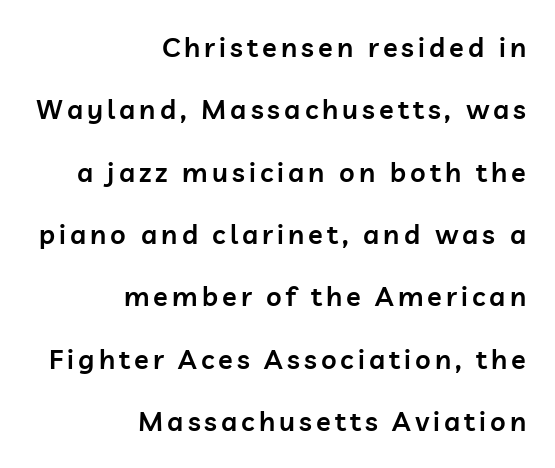
Reading down the block, your eye finds every line finishing at a fixed right position. Notice how the stems are strictly vertical — no italics here. Leading is clearly above the norm, producing a sparse column. Weight: semibold (demi).
